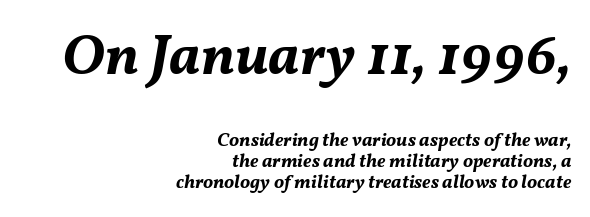
The image shows 57 px bold type, italic (leaning right); set right-aligned, tight line spacing (1.1x), normal letter spacing, not underlined; the first (top) block is 3.0x larger; medium stroke contrast and a medium x-height.
